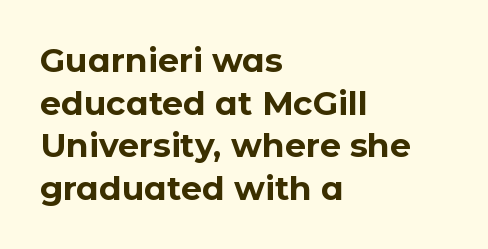
Q: Is the text bold? A: Yes.
Q: Is the text italic (slanted)? A: No, it is upright.
Q: Is the typeface a serif or a sans-serif typeface? A: Sans-serif.
Q: Is the text underlined? A: No.
Q: How is the paragraph aligned? A: Left-aligned.
Q: Is the spacing between letters normal or unusually wide? A: Normal.
Q: Is the spacing between lines tight, normal or loose? A: Normal.
Q: Width (condensed, normal, or wide)? A: Normal.
Q: Stroke contrast? A: Low.
Q: x-height? A: Medium.
Q: Monospaced? A: No.
